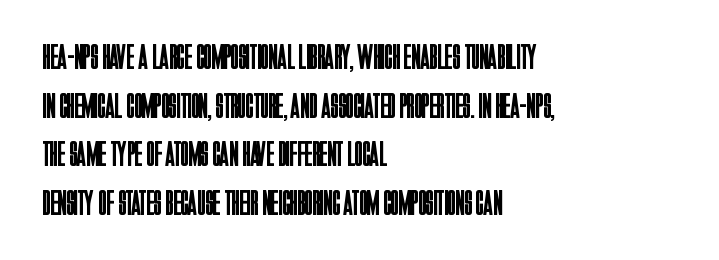
Q: Is the text bold? A: No.
Q: Is the text italic (slanted)? A: No, it is upright.
Q: Is the typeface a serif or a sans-serif typeface? A: Sans-serif.
Q: Is the text underlined? A: No.
Q: How is the paragraph aligned? A: Left-aligned.
Q: Is the spacing between letters normal or unusually wide? A: Normal.
Q: Is the spacing between lines tight, normal or loose? A: Normal.
Q: Width (condensed, normal, or wide)? A: Condensed.
Q: Stroke contrast? A: Low.
Q: x-height? A: Large.
Q: Monospaced? A: No.
